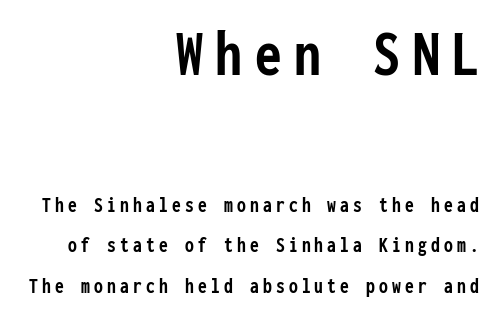
{"serif": "no", "italic": "no", "bold": "yes", "weight": "semibold", "width": "condensed", "stroke_contrast": "low", "x_height": "medium", "monospaced": "yes", "underline": "no", "align": "right", "line_spacing_ratio": 1.83, "larger_block": "first", "size_ratio": 3.05, "glyph_px": 67}
